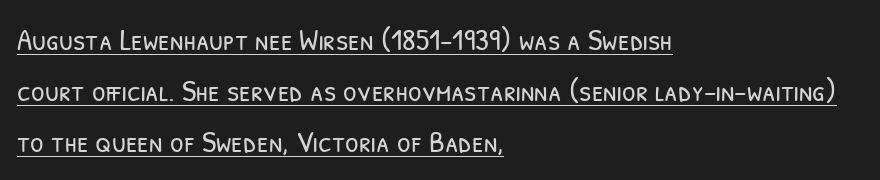
{"serif": "no", "bold": "no", "weight": "light", "width": "condensed", "stroke_contrast": "low", "x_height": "medium", "monospaced": "no", "underline": "yes", "align": "left", "line_spacing": "normal", "line_spacing_ratio": 1.65, "letter_spacing": "normal", "letter_spacing_em": 0.0, "glyph_px": 31}
